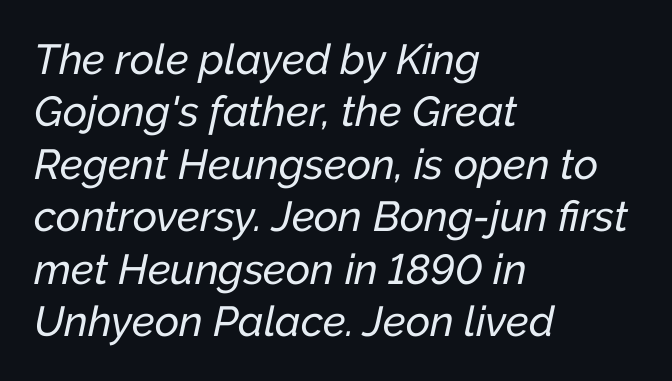
Q: Is the text italic (slanted)? A: Yes, it leans right by about 12 degrees.
Q: Is the text underlined? A: No.
Q: How is the paragraph aligned? A: Left-aligned.
Q: Is the spacing between letters normal or unusually wide? A: Normal.
Q: Is the spacing between lines tight, normal or loose? A: Normal.
Q: Width (condensed, normal, or wide)? A: Normal.
Q: Stroke contrast? A: Low.
Q: x-height? A: Medium.
Q: Monospaced? A: No.
